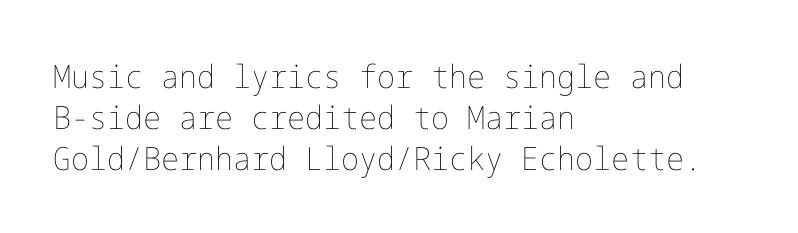
Q: Is the text bold? A: No.
Q: Is the text italic (slanted)? A: No, it is upright.
Q: Is the text underlined? A: No.
Q: How is the paragraph aligned? A: Left-aligned.
Q: Is the spacing between letters normal or unusually wide? A: Normal.
Q: Is the spacing between lines tight, normal or loose? A: Normal.
Q: Width (condensed, normal, or wide)? A: Normal.
Q: Stroke contrast? A: Low.
Q: x-height? A: Medium.
